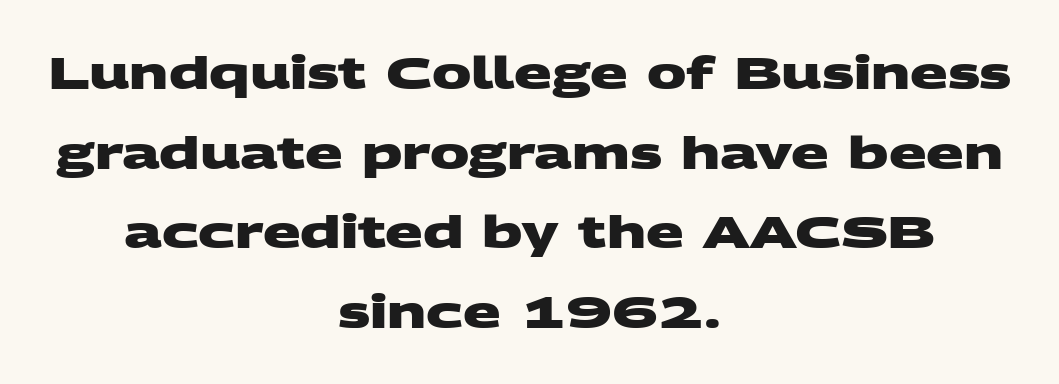
Varying glyph widths throughout — classic text-font behaviour. Weight check: bold — yes, fully. The compositor balanced each line on the midline. Nobody touched the tracking dial on this one.
